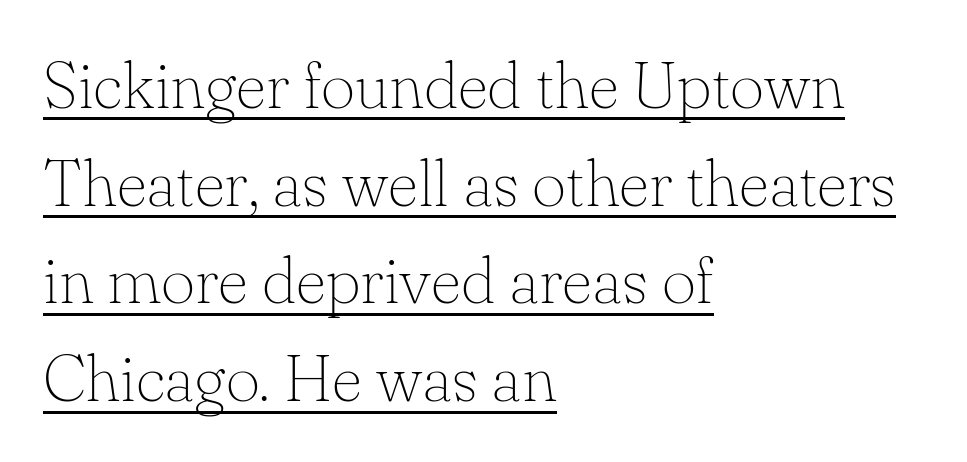
{"serif": "yes", "italic": "no", "bold": "no", "weight": "thin", "width": "normal", "stroke_contrast": "low", "x_height": "small", "monospaced": "no", "underline": "yes", "align": "left", "line_spacing": "normal", "line_spacing_ratio": 1.48, "letter_spacing": "normal", "letter_spacing_em": 0.0, "glyph_px": 66}
